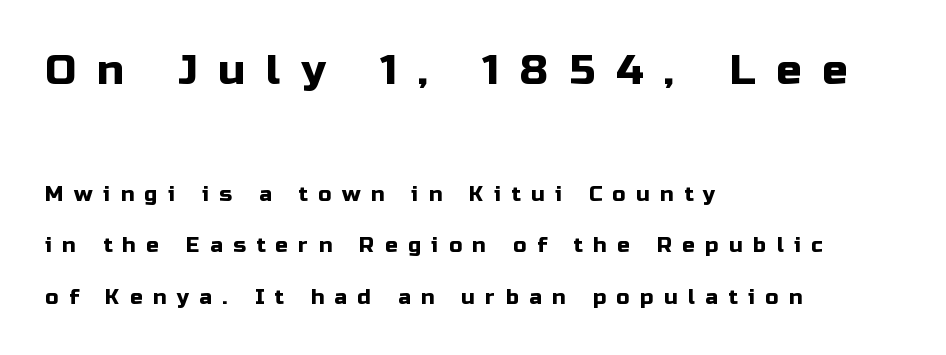
The image shows 42 px sans-serif type, upright; set left-aligned, loose line spacing (2.44x), unusually wide letter spacing (+0.5 em), not underlined; the first (top) block is 2.0x larger; low stroke contrast and a medium x-height.
